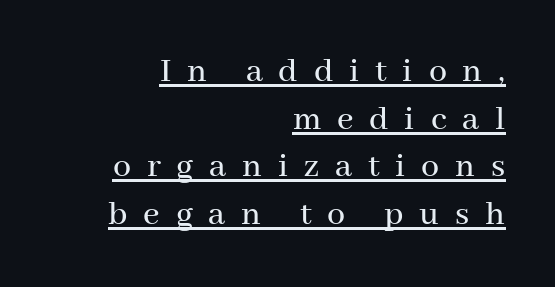
Spacing between characters has been opened up far beyond the box default. Looks like regular typesetting: each glyph gets only the width it needs. Type style note: has serifs. Compared with undecorated copy, this sample adds a rule below the words. These lines are set flush right with a ragged left edge.
